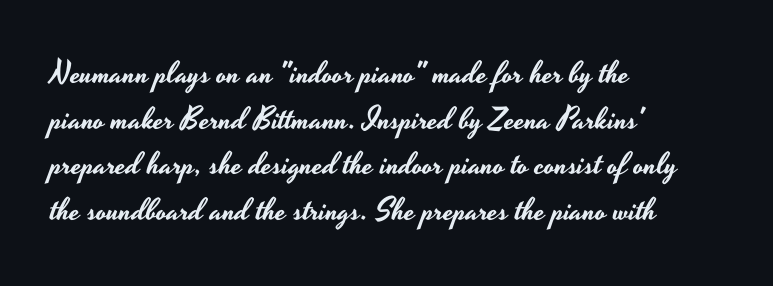
The tracking reads as untouched default to a designer's eye. This block has exactly the height ordinary leading produces. Reading down the block, your eye returns to a fixed left position each line. The type family on display is of the sans-serif kind.
